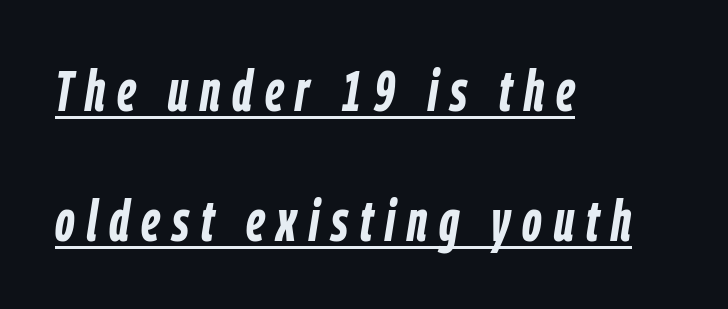
Q: Is the text bold? A: Yes.
Q: Is the text italic (slanted)? A: Yes, it leans right by about 9 degrees.
Q: Is the text underlined? A: Yes.
Q: How is the paragraph aligned? A: Left-aligned.
Q: Is the spacing between letters normal or unusually wide? A: Unusually wide.
Q: Is the spacing between lines tight, normal or loose? A: Loose.
Q: Width (condensed, normal, or wide)? A: Condensed.
Q: Stroke contrast? A: Low.
Q: x-height? A: Medium.
Q: Monospaced? A: No.
